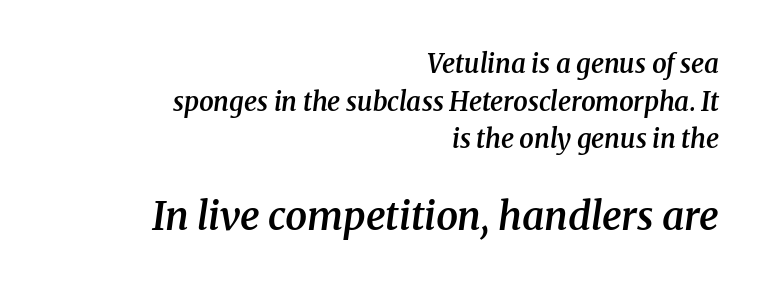
{"serif": "yes", "italic": "yes", "lean": "right", "slant_degrees": 8, "bold": "semi", "weight": "semibold", "width": "normal", "stroke_contrast": "medium", "x_height": "medium", "monospaced": "no", "underline": "no", "align": "right", "line_spacing": "normal", "line_spacing_ratio": 1.45, "letter_spacing": "normal", "letter_spacing_em": 0.0, "larger_block": "second", "size_ratio": 1.5, "glyph_px": 39}
